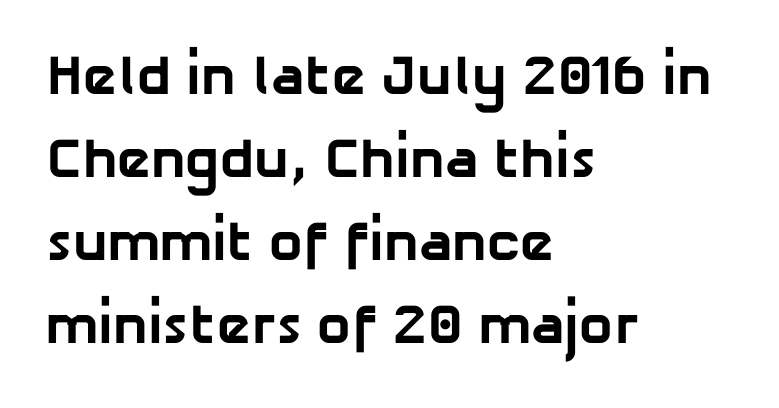
{"serif": "no", "bold": "yes", "weight": "bold", "width": "normal", "stroke_contrast": "low", "x_height": "medium", "monospaced": "no", "underline": "no", "align": "left", "line_spacing": "normal", "line_spacing_ratio": 1.48, "letter_spacing": "normal", "letter_spacing_em": 0.0, "glyph_px": 56}
